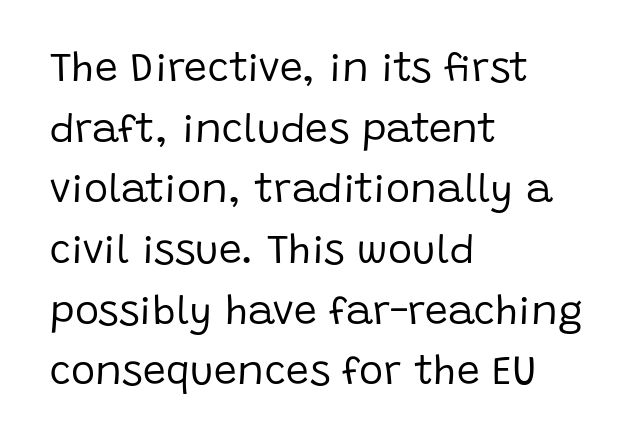
Clear beneath every line of the passage. Interline gaps are of average width in this sample. In terms of letterform style, serifs are entirely absent. Bold? No — there's no thickening of the strokes.
